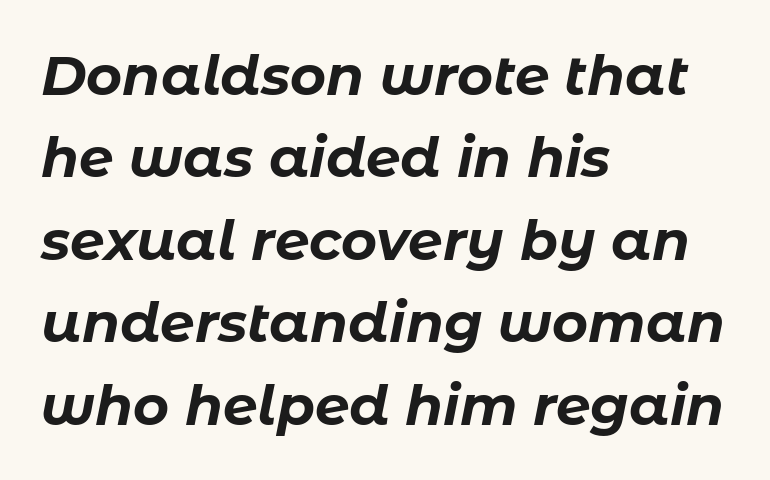
A bare baseline throughout the passage. Look at the tracking — it's just the regular setting, nothing added. Heavy-handed strokes throughout: this text is bold. How would I describe the line gaps? Plain and ordinary. The passage shown is typed in a proportional face where columns would drift. This rendering uses left alignment, leaving the right contour irregular.
